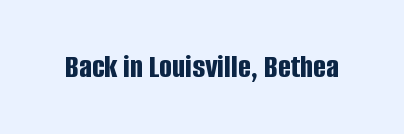
The image shows 34 px bold, condensed sans-serif type, upright; set normal letter spacing, not underlined; low stroke contrast and a large x-height.
